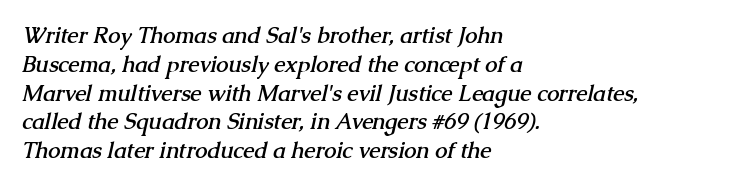
{"bold": "yes", "underline": "no", "align": "left", "line_spacing": "normal", "line_spacing_ratio": 1.31, "letter_spacing": "normal", "letter_spacing_em": 0.0, "glyph_px": 22}
